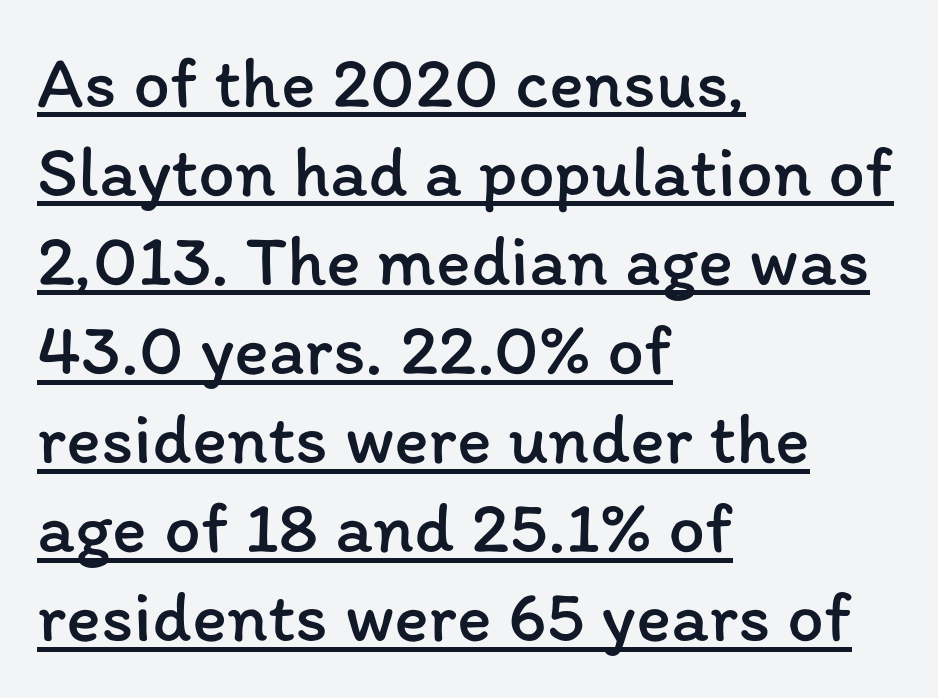
Q: Is the text bold? A: No.
Q: Is the text italic (slanted)? A: No, it is upright.
Q: Is the text underlined? A: Yes.
Q: How is the paragraph aligned? A: Left-aligned.
Q: Is the spacing between letters normal or unusually wide? A: Normal.
Q: Width (condensed, normal, or wide)? A: Normal.
Q: Stroke contrast? A: Low.
Q: x-height? A: Medium.
Q: Monospaced? A: No.
